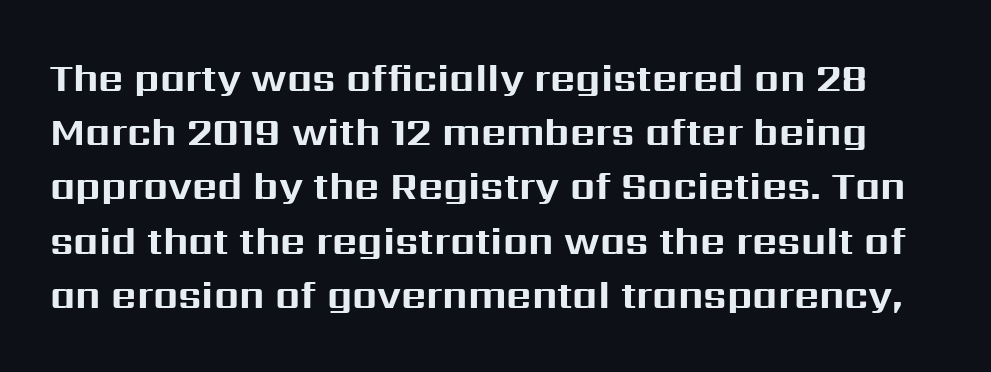
{"serif": "no", "italic": "no", "bold": "yes", "weight": "bold", "width": "normal", "stroke_contrast": "medium", "x_height": "medium", "monospaced": "no", "underline": "no", "line_spacing": "normal", "line_spacing_ratio": 1.39, "letter_spacing": "normal", "letter_spacing_em": 0.0, "glyph_px": 39}
